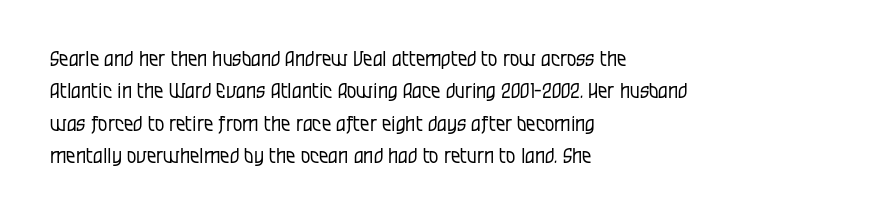
Words float on clear page, feet unadorned. Letters have the restrained weight of plain body copy at most. Horizontal alignment here is leftward, the default for most running prose. Whoever set this chose a conventional vertical rhythm. This sample uses an upright cut, with every glyph sitting square on the baseline.
